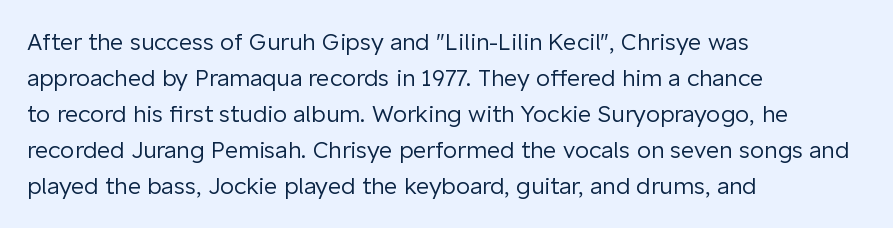
Nothing unusual about the tracking: characters are spaced as the font intends. The typesetter chose a ragged-right arrangement here. Vertical strokes here are truly vertical. In terms of leading, this rendering sits right in the middle.
